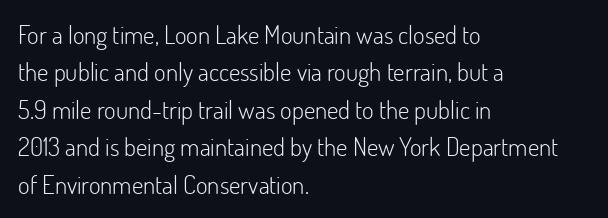
{"italic": "no", "bold": "no", "underline": "no", "align": "left", "line_spacing": "normal", "line_spacing_ratio": 1.5, "letter_spacing": "normal", "letter_spacing_em": 0.0, "glyph_px": 25}
